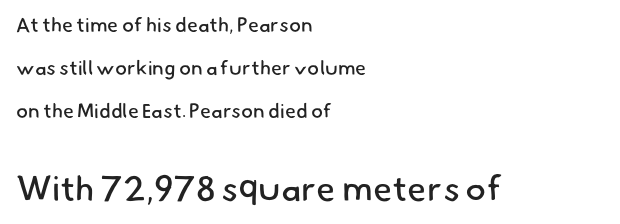
Q: Is the text bold? A: No.
Q: Is the typeface a serif or a sans-serif typeface? A: Sans-serif.
Q: Is the text underlined? A: No.
Q: How is the paragraph aligned? A: Left-aligned.
Q: Is the spacing between letters normal or unusually wide? A: Normal.
Q: Is the spacing between lines tight, normal or loose? A: Loose.
Q: Which block of text is set in a larger size, the first (top) or the second (bottom)? A: The second (bottom) one.
Q: Width (condensed, normal, or wide)? A: Normal.
Q: Stroke contrast? A: Low.
Q: x-height? A: Small.
Q: Monospaced? A: No.
